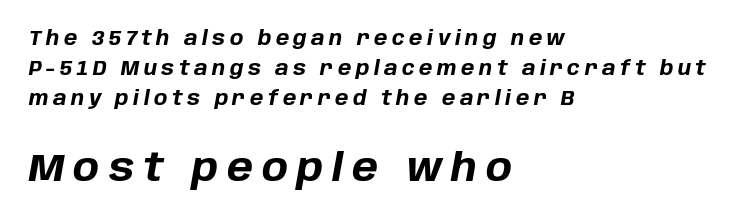
{"italic": "yes", "lean": "right", "slant_degrees": 10, "bold": "yes", "weight": "bold", "width": "normal", "stroke_contrast": "low", "x_height": "large", "monospaced": "no", "underline": "no", "align": "left", "line_spacing": "normal", "line_spacing_ratio": 1.49, "letter_spacing": "wide", "letter_spacing_em": 0.23, "larger_block": "second", "size_ratio": 1.95, "glyph_px": 39}
